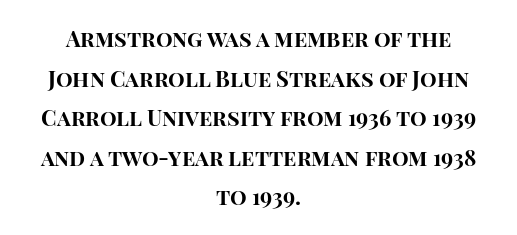
{"italic": "no", "bold": "yes", "underline": "no", "align": "center", "line_spacing_ratio": 1.8, "letter_spacing": "normal", "letter_spacing_em": 0.0, "glyph_px": 22}
